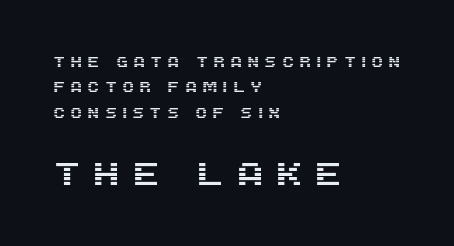
One-word summary of the alignment: left. Compared with typical body copy, the letter spacing here is much looser. Character widths vary here, with narrow letters taking less room than wide ones. A bare baseline throughout the passage.
